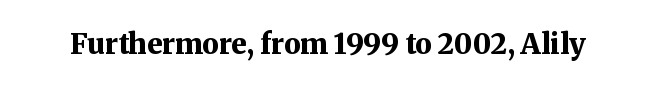
{"serif": "yes", "italic": "no", "bold": "yes", "weight": "bold", "width": "normal", "stroke_contrast": "medium", "x_height": "medium", "monospaced": "no", "underline": "no", "letter_spacing": "normal", "letter_spacing_em": 0.0, "glyph_px": 28}
